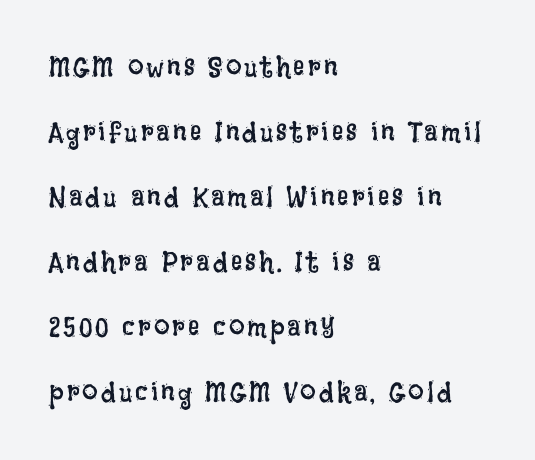
The image shows 28 px regular-weight, condensed type, upright; set left-aligned, loose line spacing (2.32x), not underlined; low stroke contrast and a large x-height.
